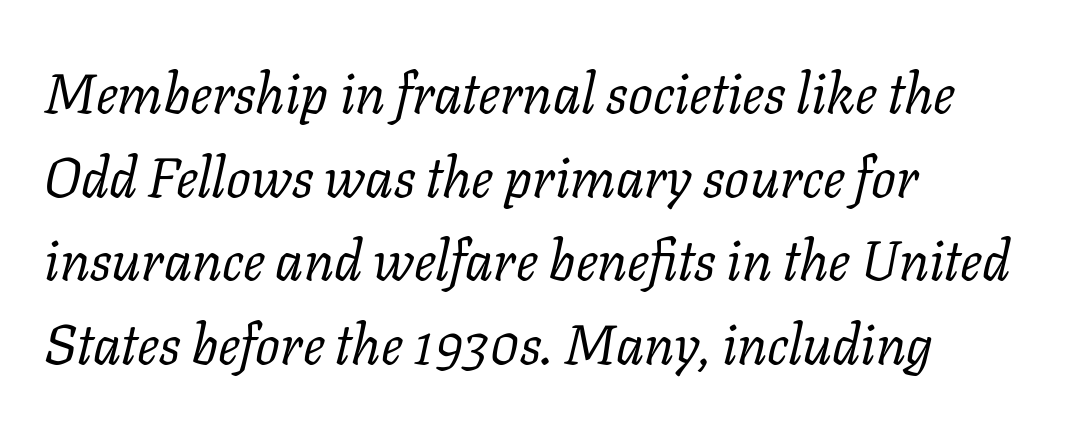
The image shows 55 px regular-weight serif type, italic (leaning right); set left-aligned, normal line spacing (1.52x), normal letter spacing, not underlined; low stroke contrast and a medium x-height.
